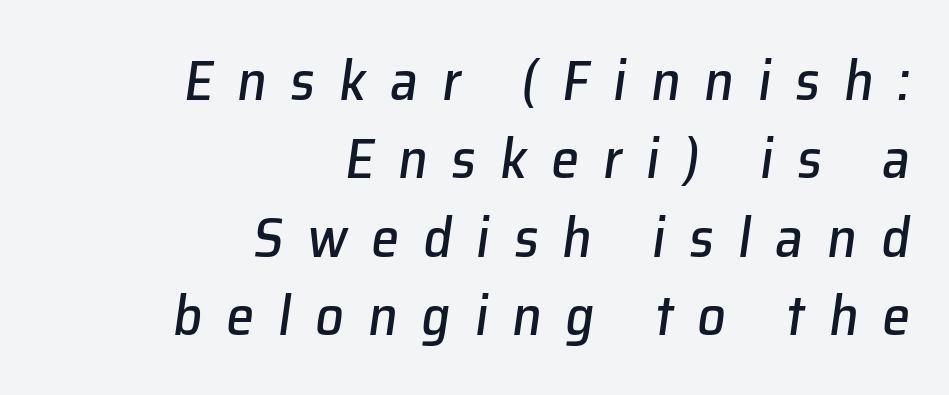
The image shows 56 px text type, italic (leaning right); set right-aligned, normal line spacing (1.4x), unusually wide letter spacing (+0.43 em), not underlined; low stroke contrast and a medium x-height.
